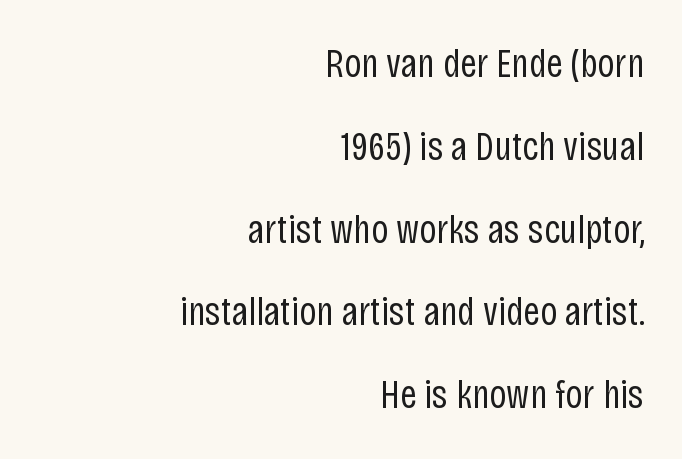
{"serif": "no", "italic": "no", "bold": "no", "weight": "regular", "width": "condensed", "stroke_contrast": "low", "x_height": "large", "monospaced": "no", "underline": "no", "align": "right", "line_spacing": "loose", "line_spacing_ratio": 2.02, "letter_spacing": "normal", "letter_spacing_em": 0.0, "glyph_px": 41}
